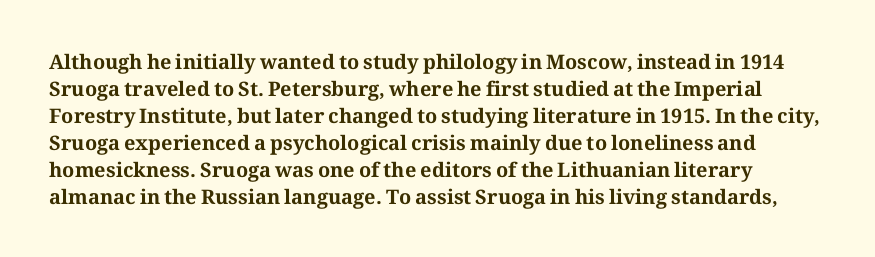
Q: Is the text bold? A: Yes.
Q: Is the text italic (slanted)? A: No, it is upright.
Q: Is the text underlined? A: No.
Q: Is the spacing between letters normal or unusually wide? A: Normal.
Q: Is the spacing between lines tight, normal or loose? A: Normal.
